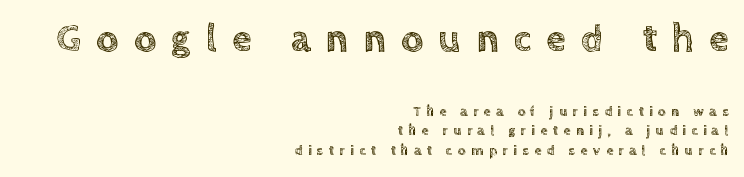
Q: Is the text italic (slanted)? A: No, it is upright.
Q: Is the text underlined? A: No.
Q: How is the paragraph aligned? A: Right-aligned.
Q: Is the spacing between letters normal or unusually wide? A: Unusually wide.
Q: Is the spacing between lines tight, normal or loose? A: Normal.
Q: Which block of text is set in a larger size, the first (top) or the second (bottom)? A: The first (top) one.
Q: Width (condensed, normal, or wide)? A: Normal.
Q: x-height? A: Large.
Q: Monospaced? A: No.
